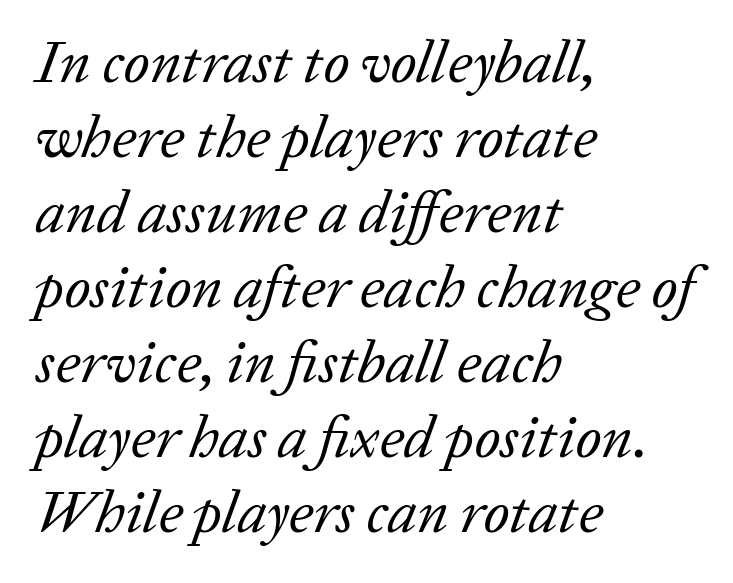
The image shows 60 px regular-weight serif type, italic (leaning right); set left-aligned, normal line spacing (1.25x), normal letter spacing, not underlined; low stroke contrast and a medium x-height.
